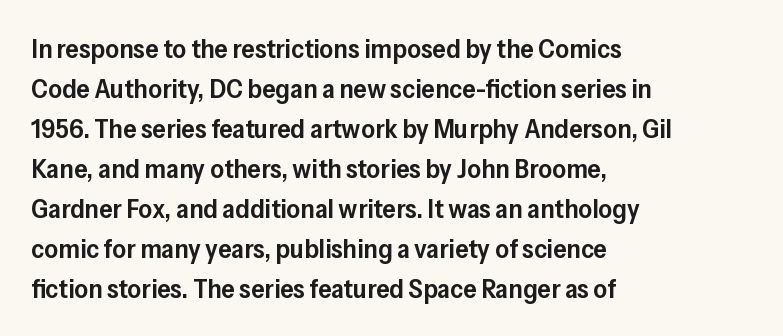
Type without underlining. The passage shown stacks its lines at a standard gap. This rendering uses left alignment, leaving the right contour irregular. Here the glyphs are tracked normally, forming tight word shapes.
